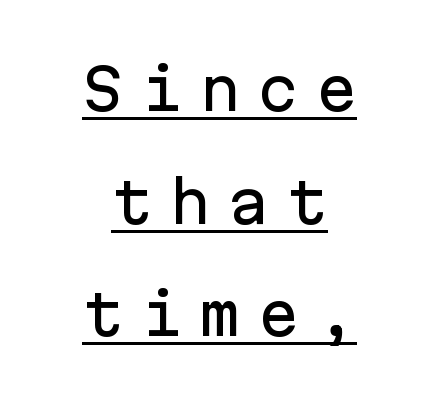
The image shows 56 px sans-serif type, upright, monospaced; set centered, loose line spacing (2.01x), unusually wide letter spacing (+0.29 em), underlined; low stroke contrast and a medium x-height.
